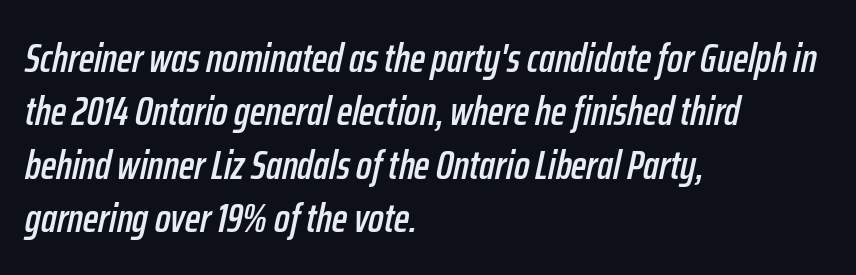
The image shows 41 px condensed type, italic (leaning right); set left-aligned, normal line spacing (1.3x), normal letter spacing, not underlined; low stroke contrast and a medium x-height.
